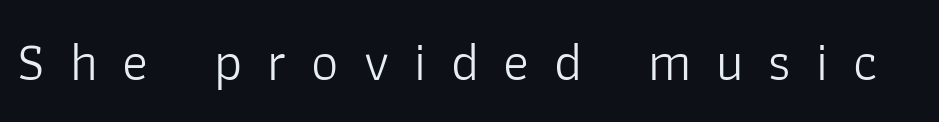
{"serif": "no", "italic": "no", "bold": "no", "weight": "light", "width": "normal", "stroke_contrast": "low", "x_height": "medium", "monospaced": "no", "underline": "no", "letter_spacing": "wide", "letter_spacing_em": 0.46, "glyph_px": 54}
